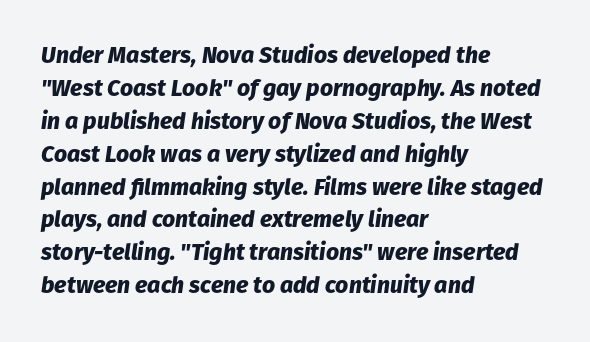
Here the glyphs are tracked normally, forming tight word shapes. Has an underline been added? It has not. Leftover space on each line is placed entirely after the last word. The strokes are fattened all the way to bold. Notice how descenders clear the ascenders below comfortably — that's standard leading.
